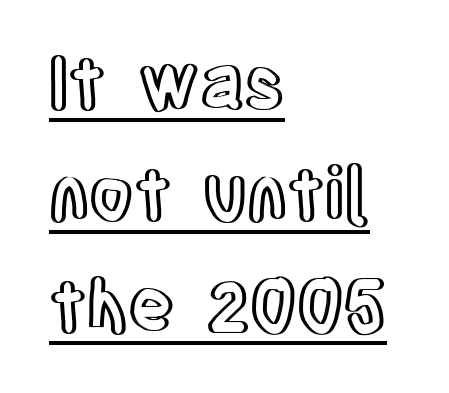
Default kerning and tracking; the words read as compact shapes. Ascenders rise straight up at ninety degrees. If you measured baseline to baseline, you'd find a middling distance. Is this a fixed-width face? No — the glyphs have proportional, varying widths. The glyphs are accompanied by a horizontal stroke just below them. This sample is left-justified, so line endings fall wherever the words run out.
